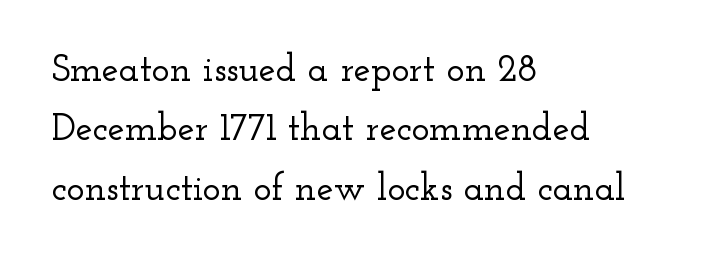
The image shows 38 px wide serif type, upright; set left-aligned, normal line spacing (1.56x), normal letter spacing, not underlined; low stroke contrast and a small x-height.
